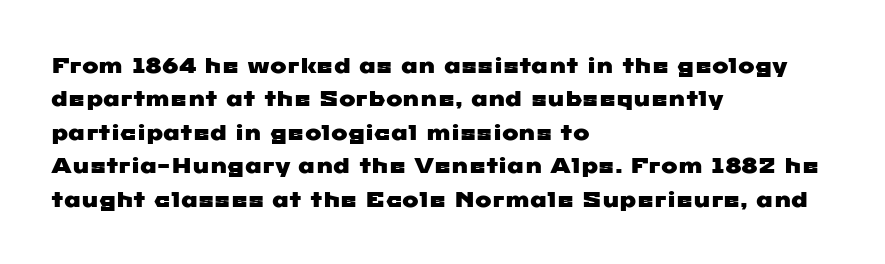
Q: Is the text underlined? A: No.
Q: How is the paragraph aligned? A: Left-aligned.
Q: Is the spacing between letters normal or unusually wide? A: Normal.
Q: Is the spacing between lines tight, normal or loose? A: Normal.
